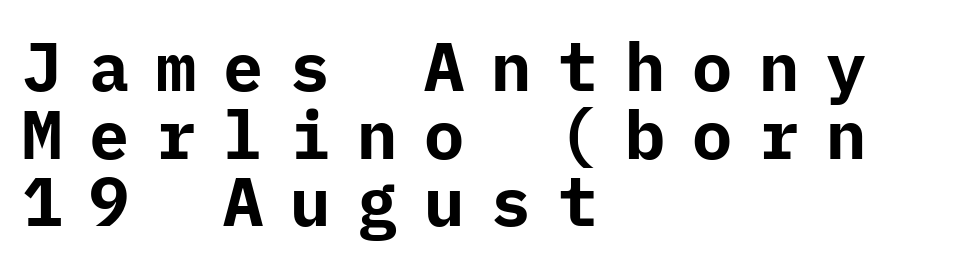
{"serif": "no", "italic": "no", "bold": "yes", "weight": "bold", "width": "normal", "stroke_contrast": "low", "x_height": "medium", "underline": "no", "align": "left", "line_spacing": "tight", "line_spacing_ratio": 1.01, "letter_spacing": "wide", "letter_spacing_em": 0.4, "glyph_px": 67}
